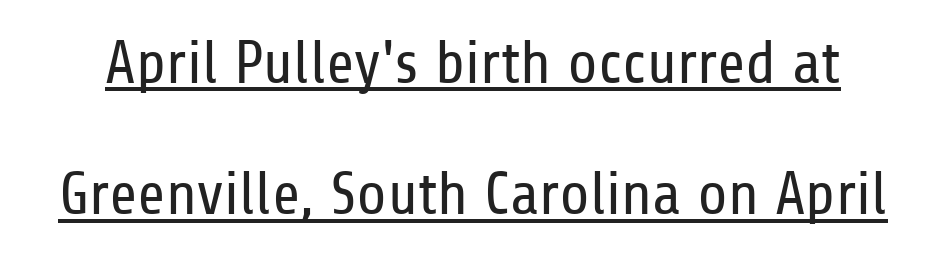
The image shows 61 px regular-weight, condensed sans-serif type, upright; set loose line spacing (2.15x), normal letter spacing, underlined; low stroke contrast and a medium x-height.
